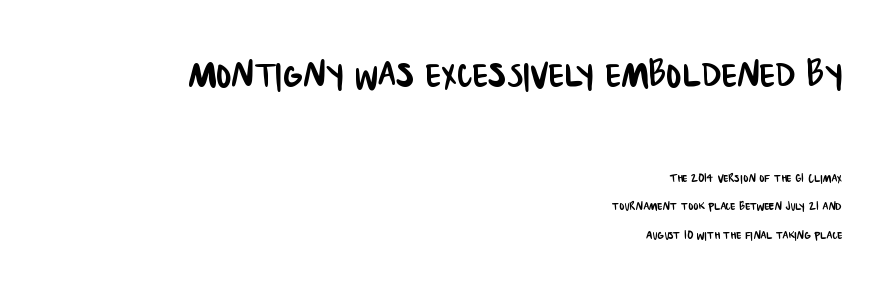
Q: Is the typeface a serif or a sans-serif typeface? A: Sans-serif.
Q: Is the text underlined? A: No.
Q: How is the paragraph aligned? A: Right-aligned.
Q: Is the spacing between letters normal or unusually wide? A: Normal.
Q: Which block of text is set in a larger size, the first (top) or the second (bottom)? A: The first (top) one.
Q: Width (condensed, normal, or wide)? A: Condensed.
Q: Stroke contrast? A: Low.
Q: x-height? A: Large.
Q: Monospaced? A: No.
